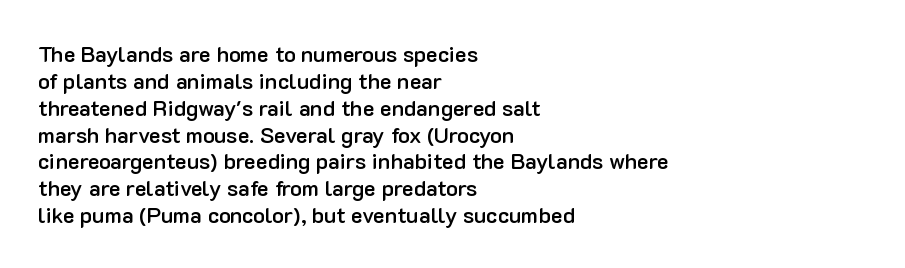
The image shows 22 px text type, upright; set left-aligned, line spacing 1.22x, normal letter spacing, not underlined.
